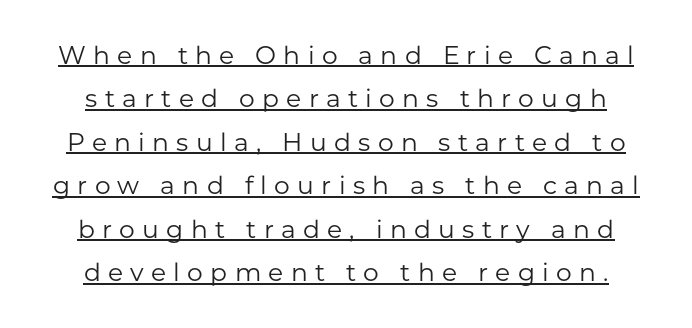
Q: Is the text bold? A: No.
Q: Is the text italic (slanted)? A: No, it is upright.
Q: Is the text underlined? A: Yes.
Q: Is the spacing between letters normal or unusually wide? A: Unusually wide.
